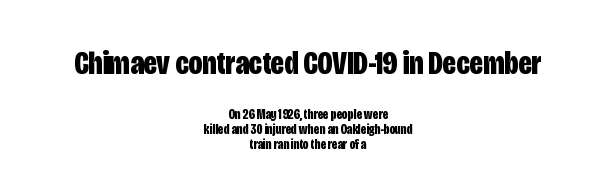
The image shows 34 px bold, condensed sans-serif type, upright; set centered, tight line spacing (1.06x), normal letter spacing, not underlined; the first (top) block is 2.43x larger; low stroke contrast and a large x-height.
